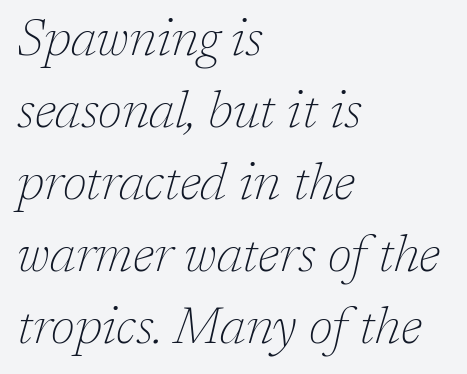
A typesetter would call this leading conventional body-copy spacing. Type without underlining. Here the designer chose a conventional face with non-uniform glyph widths. Designer's note — italics engaged.
